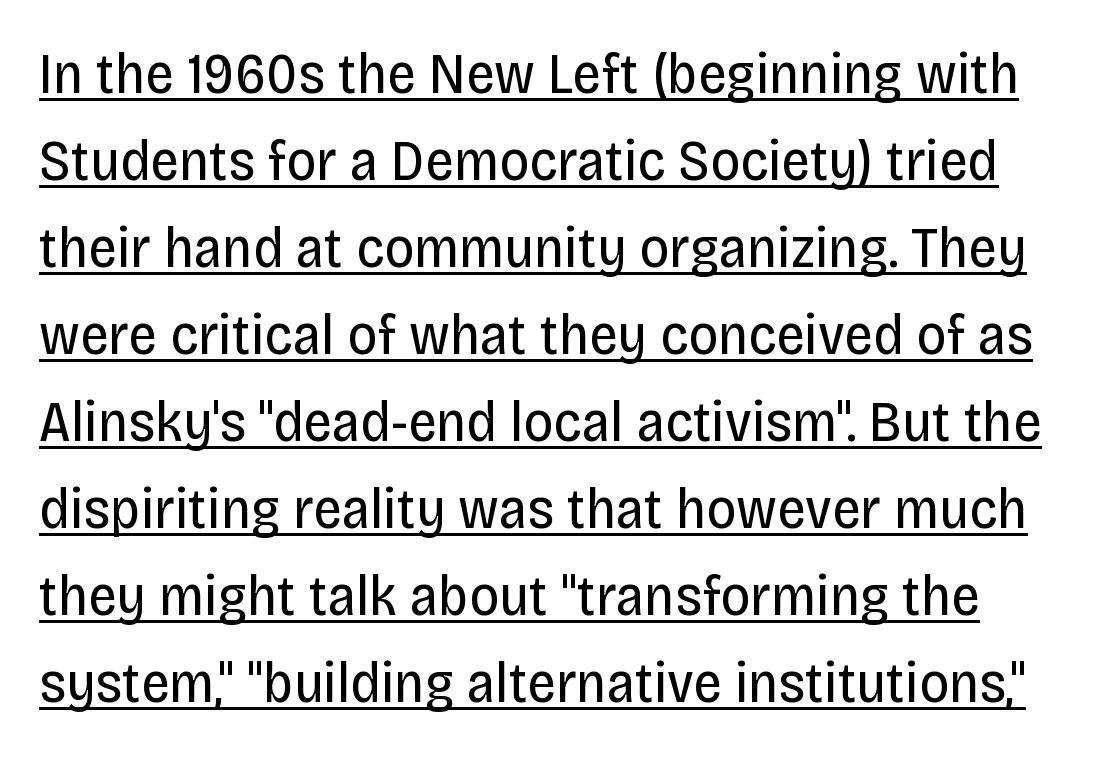
{"serif": "no", "italic": "no", "bold": "no", "weight": "regular", "width": "condensed", "stroke_contrast": "low", "x_height": "large", "monospaced": "no", "underline": "yes", "line_spacing": "normal", "line_spacing_ratio": 1.5, "letter_spacing": "normal", "letter_spacing_em": 0.0, "glyph_px": 58}
